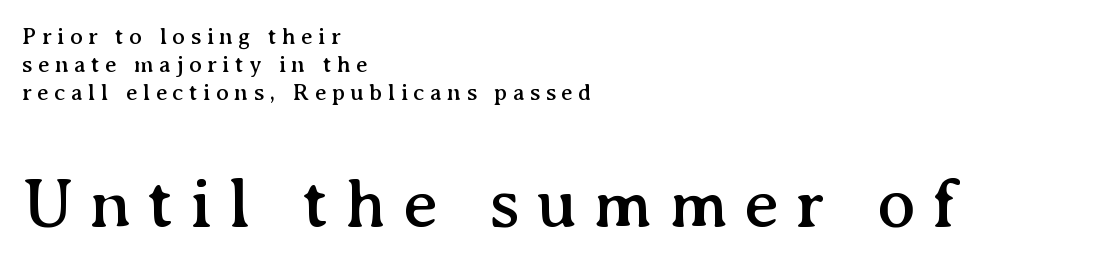
Q: Is the text italic (slanted)? A: No, it is upright.
Q: Is the typeface a serif or a sans-serif typeface? A: Serif.
Q: Is the text underlined? A: No.
Q: How is the paragraph aligned? A: Left-aligned.
Q: Is the spacing between letters normal or unusually wide? A: Unusually wide.
Q: Which block of text is set in a larger size, the first (top) or the second (bottom)? A: The second (bottom) one.
Q: Width (condensed, normal, or wide)? A: Normal.
Q: Stroke contrast? A: Medium.
Q: x-height? A: Medium.
Q: Monospaced? A: No.
